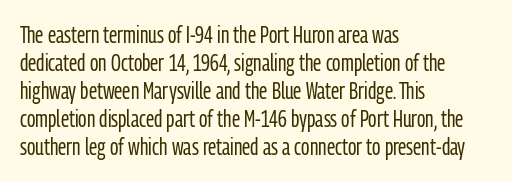
Q: Is the text bold? A: No.
Q: Is the text italic (slanted)? A: No, it is upright.
Q: Is the text underlined? A: No.
Q: How is the paragraph aligned? A: Left-aligned.
Q: Is the spacing between letters normal or unusually wide? A: Normal.
